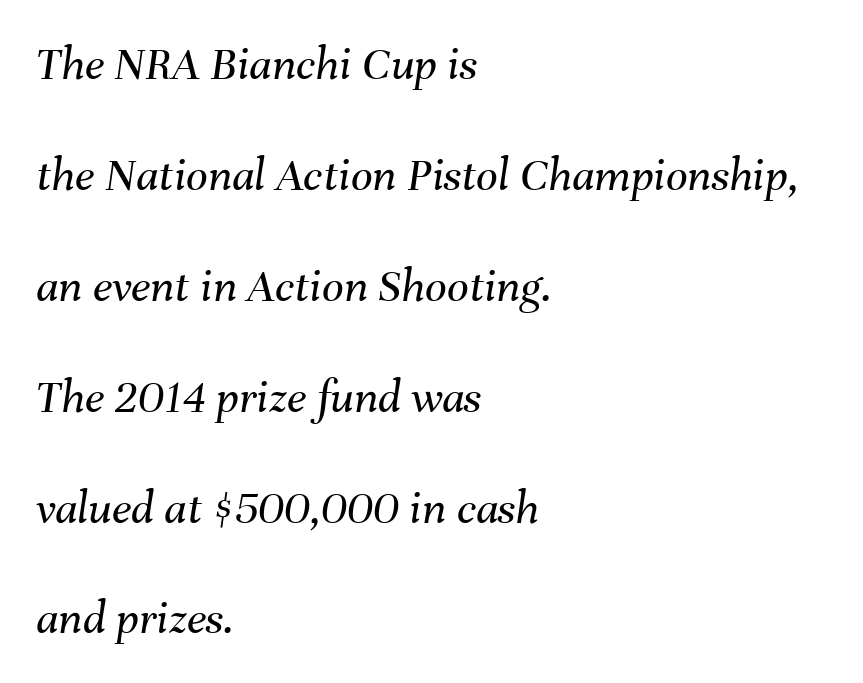
Q: Is the text bold? A: No.
Q: Is the text italic (slanted)? A: Yes, it leans right by about 8 degrees.
Q: Is the text underlined? A: No.
Q: How is the paragraph aligned? A: Left-aligned.
Q: Is the spacing between letters normal or unusually wide? A: Normal.
Q: Is the spacing between lines tight, normal or loose? A: Loose.
Q: Width (condensed, normal, or wide)? A: Normal.
Q: Stroke contrast? A: Medium.
Q: x-height? A: Medium.
Q: Monospaced? A: No.
